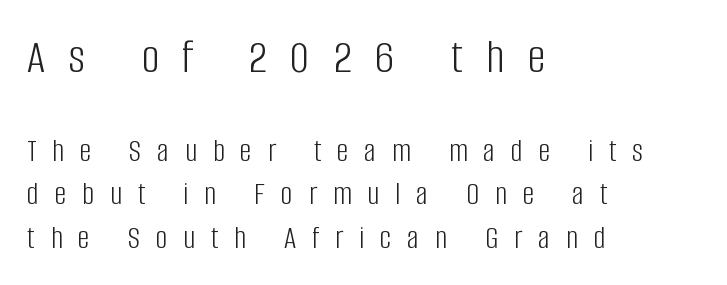
The image shows 49 px light, condensed sans-serif type, upright; set left-aligned, normal line spacing (1.32x), unusually wide letter spacing (+0.48 em), not underlined; the first (top) block is 1.48x larger; low stroke contrast and a large x-height.
